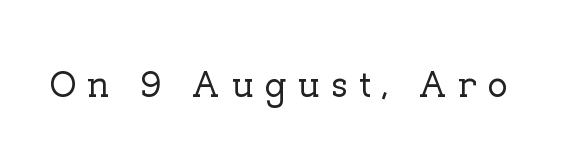
{"serif": "yes", "italic": "no", "width": "normal", "stroke_contrast": "low", "x_height": "medium", "monospaced": "no", "underline": "no", "letter_spacing": "wide", "letter_spacing_em": 0.27, "glyph_px": 38}
